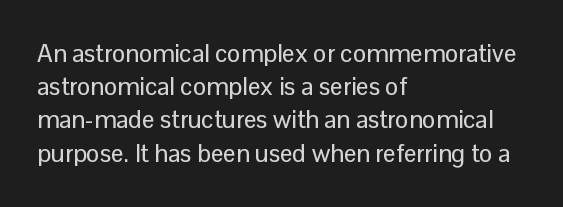
Students, observe: this is what conventionally led text looks like. Look at the tracking — it's just the regular setting, nothing added. The paragraph has a hard left edge and a soft right edge. Check under the words: just untouched page. The lettering holds an erect, upright posture throughout.
